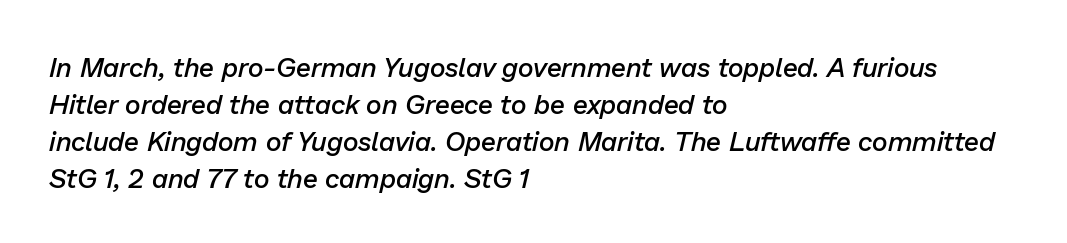
Q: Is the text bold? A: Semi-bold.
Q: Is the text italic (slanted)? A: Yes, it leans right by about 13 degrees.
Q: Is the text underlined? A: No.
Q: How is the paragraph aligned? A: Left-aligned.
Q: Is the spacing between letters normal or unusually wide? A: Normal.
Q: Is the spacing between lines tight, normal or loose? A: Normal.
